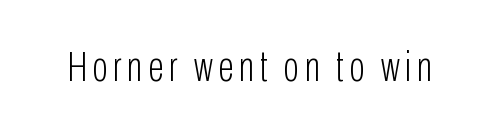
The image shows 42 px light, condensed sans-serif type, upright; set not underlined; low stroke contrast and a medium x-height.
